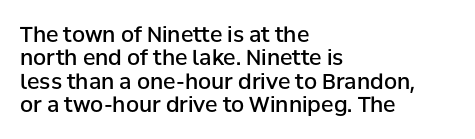
Q: Is the text bold? A: Semi-bold.
Q: Is the text italic (slanted)? A: No, it is upright.
Q: Is the text underlined? A: No.
Q: How is the paragraph aligned? A: Left-aligned.
Q: Is the spacing between letters normal or unusually wide? A: Normal.
Q: Is the spacing between lines tight, normal or loose? A: Tight.
